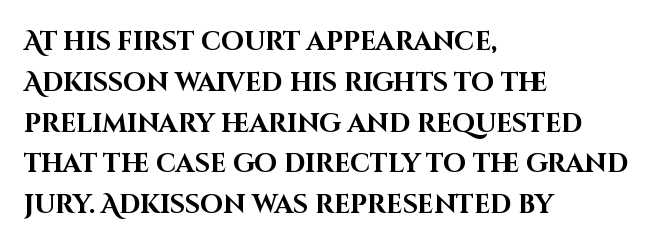
The image shows 26 px bold type, upright; set left-aligned, normal line spacing (1.57x), normal letter spacing, not underlined.
